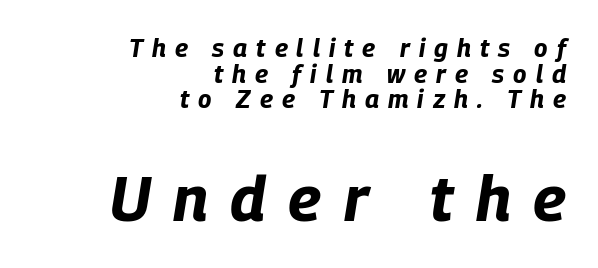
Q: Is the text bold? A: Yes.
Q: Is the text italic (slanted)? A: Yes, it leans right by about 9 degrees.
Q: Is the text underlined? A: No.
Q: How is the paragraph aligned? A: Right-aligned.
Q: Is the spacing between letters normal or unusually wide? A: Unusually wide.
Q: Is the spacing between lines tight, normal or loose? A: Tight.
Q: Which block of text is set in a larger size, the first (top) or the second (bottom)? A: The second (bottom) one.
Q: Width (condensed, normal, or wide)? A: Condensed.
Q: Stroke contrast? A: Low.
Q: x-height? A: Large.
Q: Monospaced? A: No.
